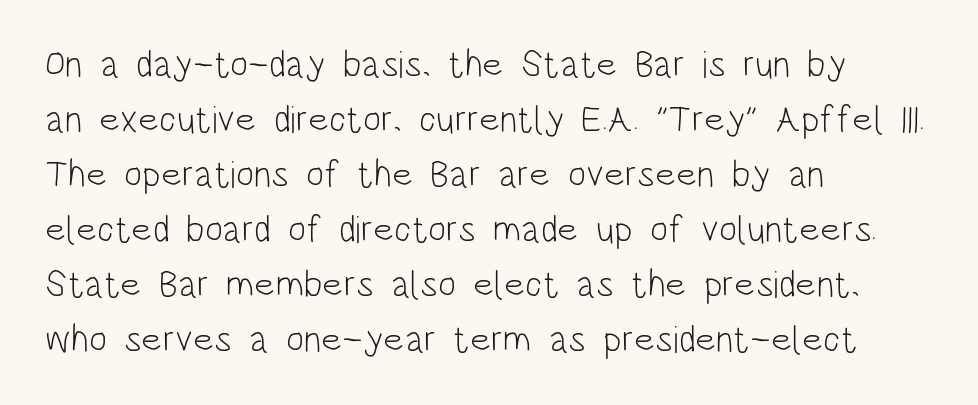
When letters stand straight like this, we call the style roman or upright. The text block is weighted toward the left margin, trailing off unevenly rightward. Normally led — the rows are evenly, conventionally spaced. The rendering uses natural spacing where letterforms have individual widths. Classification — sans serif. Descenders hang freely into open space.
